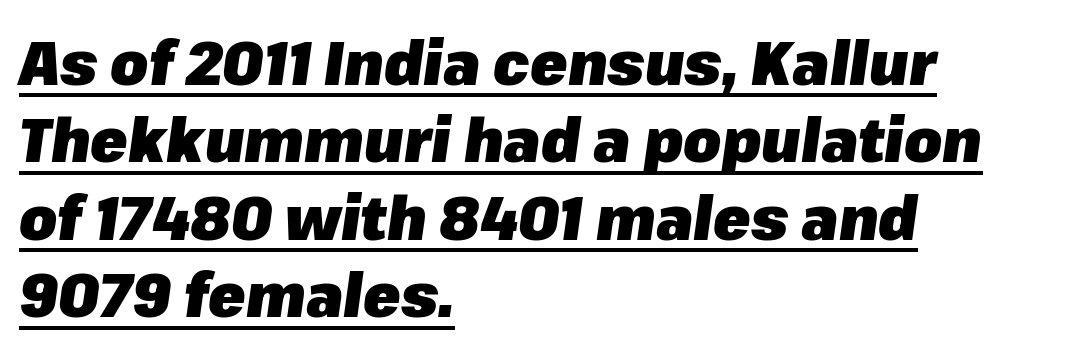
Q: Is the text bold? A: Yes.
Q: Is the text italic (slanted)? A: Yes, it leans right by about 8 degrees.
Q: Is the text underlined? A: Yes.
Q: How is the paragraph aligned? A: Left-aligned.
Q: Is the spacing between letters normal or unusually wide? A: Normal.
Q: Is the spacing between lines tight, normal or loose? A: Normal.
Q: Width (condensed, normal, or wide)? A: Normal.
Q: Stroke contrast? A: Low.
Q: x-height? A: Medium.
Q: Monospaced? A: No.
